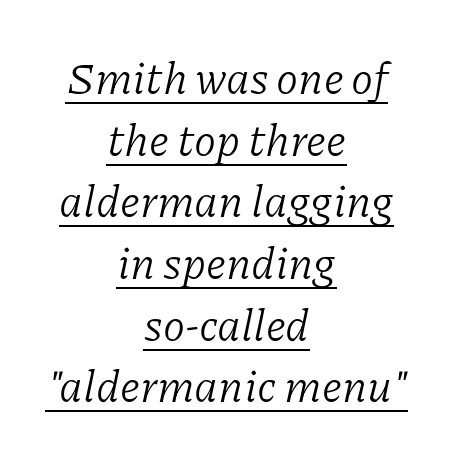
The image shows 45 px light serif type, italic (leaning right); set centered, normal line spacing (1.37x), normal letter spacing, underlined; low stroke contrast and a medium x-height.
